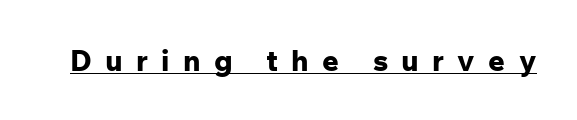
A typographer would call this underscored text. You could not count columns in this text — the font is proportionally spaced. Look at the tracking — it's clearly loosened, letters drifting apart. The typography opts for an upright posture over an oblique one. Nothing sits at the stroke ends, so this counts as sans-serif.
